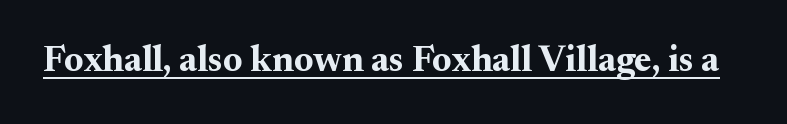
The font family rendered here belongs to the serif group. What decoration does the sample have? An underline. How are the letters spaced? Ordinarily, with no added tracking. The font is running at its bold setting. This is the regular roman posture of the typeface.
